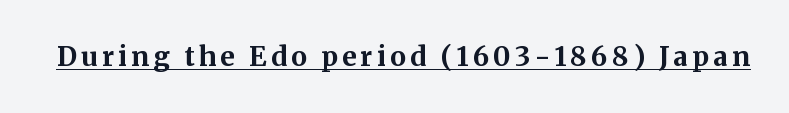
{"italic": "no", "bold": "yes", "underline": "yes", "glyph_px": 27}
